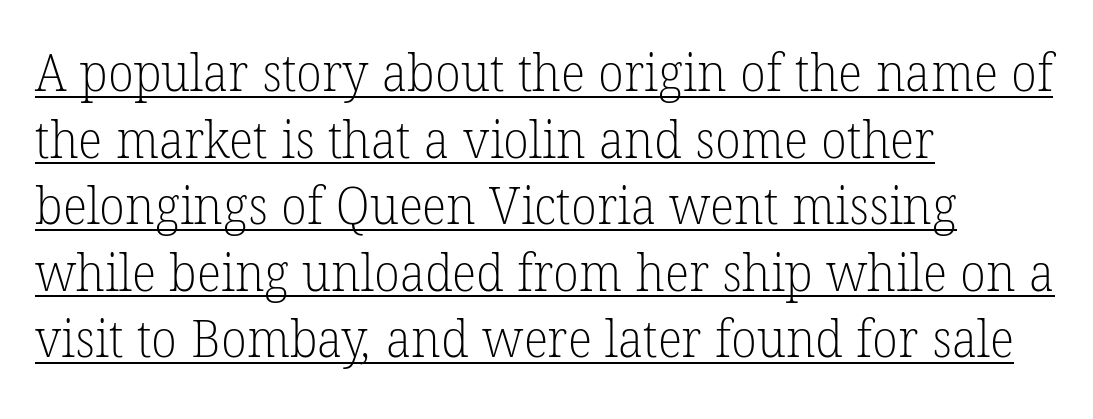
{"serif": "yes", "bold": "no", "weight": "light", "width": "normal", "stroke_contrast": "low", "x_height": "medium", "monospaced": "no", "underline": "yes", "align": "left", "line_spacing": "normal", "line_spacing_ratio": 1.28, "letter_spacing": "normal", "letter_spacing_em": 0.0, "glyph_px": 52}
